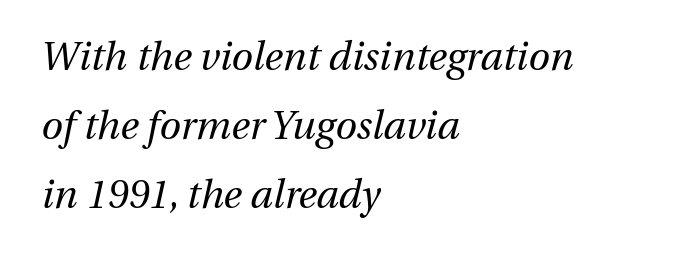
{"italic": "yes", "lean": "right", "slant_degrees": 13, "bold": "no", "weight": "regular", "width": "normal", "stroke_contrast": "medium", "x_height": "medium", "monospaced": "no", "underline": "no", "align": "left", "line_spacing_ratio": 1.77, "letter_spacing": "normal", "letter_spacing_em": 0.0, "glyph_px": 39}
